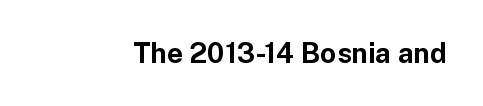
The passage shown is emphatically bold. Observe the ordinary spacing: letters are neighbours, not strangers. Spacing verdict: proportional, widths tailored to each character. The designer went with a sans here, leaving each stem footless. Rule under the text: the space is simply empty.
